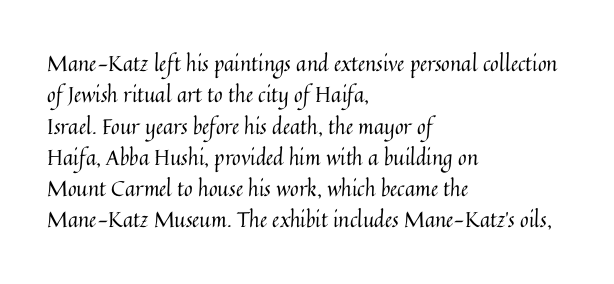
Q: Is the text bold? A: No.
Q: Is the text underlined? A: No.
Q: How is the paragraph aligned? A: Left-aligned.
Q: Is the spacing between letters normal or unusually wide? A: Normal.
Q: Is the spacing between lines tight, normal or loose? A: Normal.
